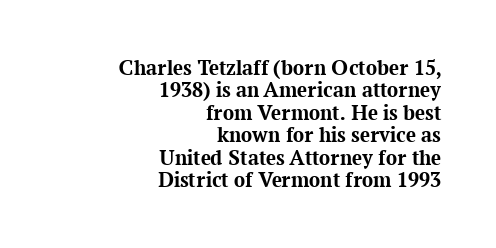
The image shows 22 px bold type, upright; set right-aligned, tight line spacing (1.02x), normal letter spacing, not underlined.
